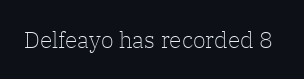
The image shows 23 px text type, upright; set normal letter spacing, not underlined.
